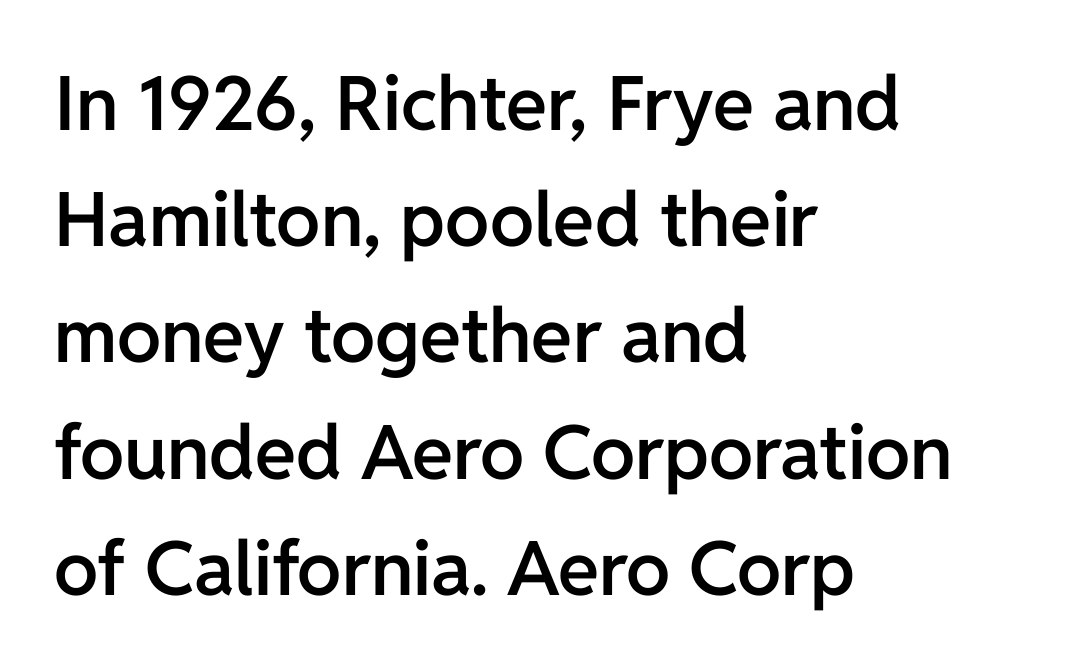
{"serif": "no", "italic": "no", "bold": "semi", "weight": "semibold", "width": "normal", "stroke_contrast": "low", "x_height": "medium", "monospaced": "no", "underline": "no", "align": "left", "line_spacing": "normal", "line_spacing_ratio": 1.55, "letter_spacing": "normal", "letter_spacing_em": 0.0, "glyph_px": 75}
